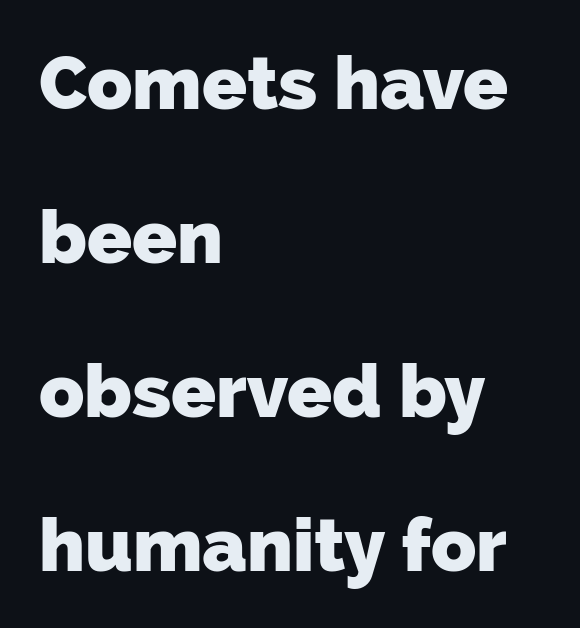
This is sans-serif lettering, the kind often seen on screens and signage. Its strokes are broad and dark, the hallmark of bold type. The face used here is proportionally spaced, like ordinary book or web type. The rendering anchors every line to the left-hand side. The line-height multiplier appears high, well above default. Check the space under the baseline: it is left empty.
